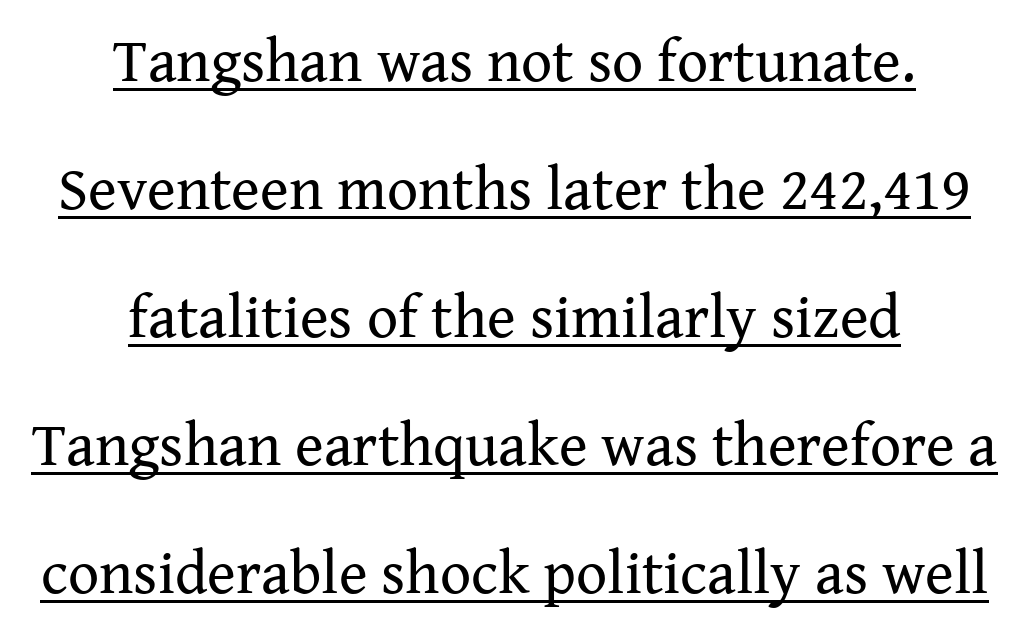
{"serif": "yes", "italic": "no", "bold": "no", "weight": "regular", "width": "normal", "stroke_contrast": "medium", "x_height": "medium", "monospaced": "no", "underline": "yes", "align": "center", "line_spacing": "loose", "line_spacing_ratio": 2.1, "letter_spacing": "normal", "letter_spacing_em": 0.0, "glyph_px": 61}
